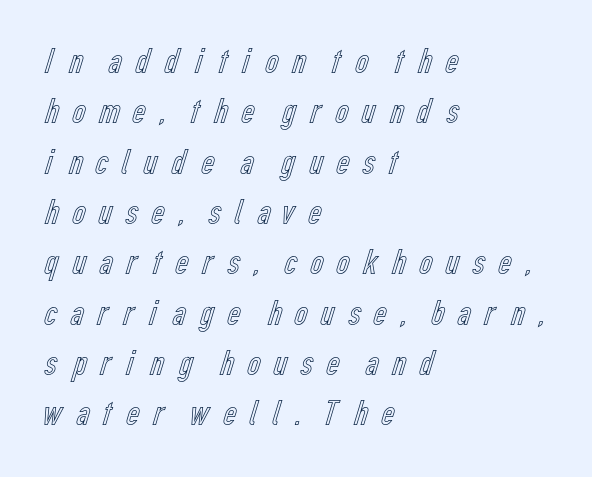
The face used here is rendered with a markedly widened letterfit. Each letter keeps its own natural width here, so spacing adapts to shape. Which margin do the lines hug? The left one — the right edge is uneven. Check the space under the baseline: it is left empty.
